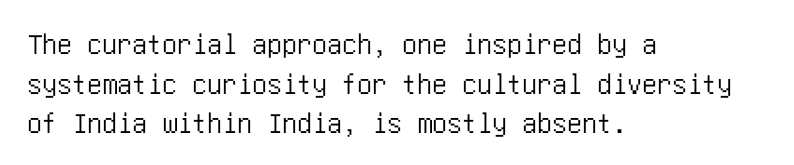
Q: Is the text italic (slanted)? A: No, it is upright.
Q: Is the typeface a serif or a sans-serif typeface? A: Sans-serif.
Q: Is the text underlined? A: No.
Q: How is the paragraph aligned? A: Left-aligned.
Q: Is the spacing between letters normal or unusually wide? A: Normal.
Q: Is the spacing between lines tight, normal or loose? A: Normal.
Q: Width (condensed, normal, or wide)? A: Condensed.
Q: Stroke contrast? A: Low.
Q: x-height? A: Large.
